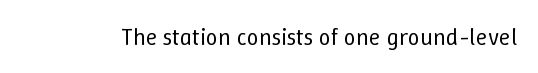
The image shows 24 px text type, upright; set normal letter spacing, not underlined.
